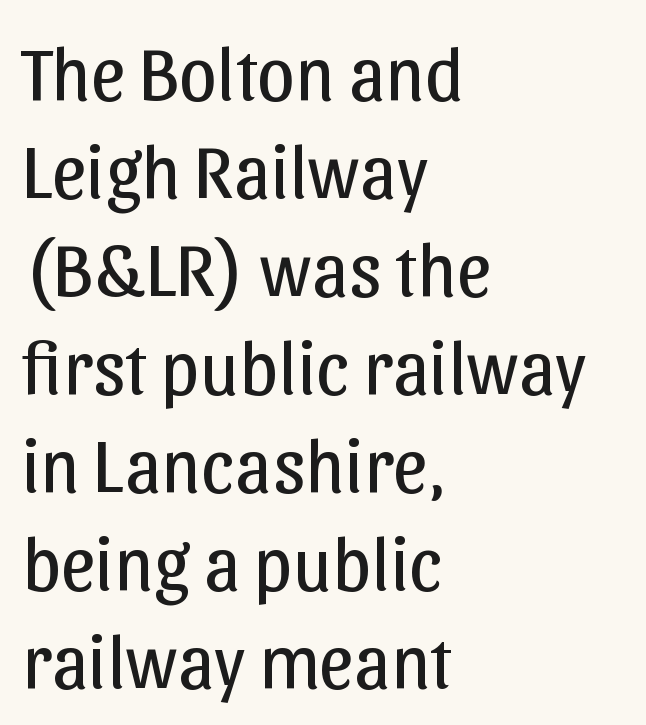
Q: Is the text bold? A: No.
Q: Is the text italic (slanted)? A: No, it is upright.
Q: Is the typeface a serif or a sans-serif typeface? A: Sans-serif.
Q: Is the text underlined? A: No.
Q: How is the paragraph aligned? A: Left-aligned.
Q: Is the spacing between letters normal or unusually wide? A: Normal.
Q: Is the spacing between lines tight, normal or loose? A: Normal.
Q: Width (condensed, normal, or wide)? A: Normal.
Q: Stroke contrast? A: Low.
Q: x-height? A: Medium.
Q: Monospaced? A: No.
